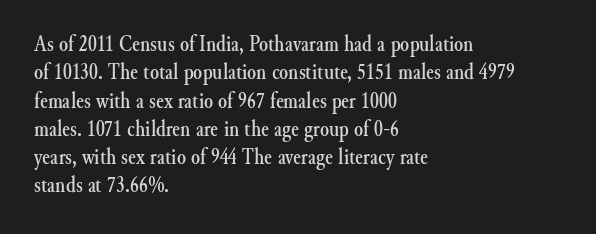
Q: Is the text italic (slanted)? A: No, it is upright.
Q: Is the text underlined? A: No.
Q: How is the paragraph aligned? A: Left-aligned.
Q: Is the spacing between letters normal or unusually wide? A: Normal.
